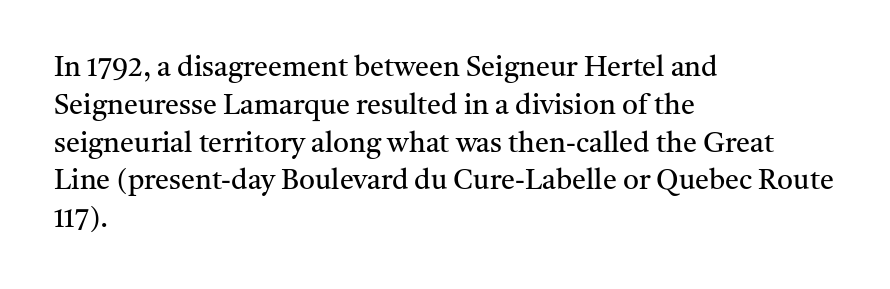
Q: Is the text bold? A: No.
Q: Is the text italic (slanted)? A: No, it is upright.
Q: Is the typeface a serif or a sans-serif typeface? A: Serif.
Q: Is the text underlined? A: No.
Q: How is the paragraph aligned? A: Left-aligned.
Q: Is the spacing between letters normal or unusually wide? A: Normal.
Q: Is the spacing between lines tight, normal or loose? A: Normal.
Q: Width (condensed, normal, or wide)? A: Normal.
Q: Stroke contrast? A: Medium.
Q: x-height? A: Medium.
Q: Monospaced? A: No.
